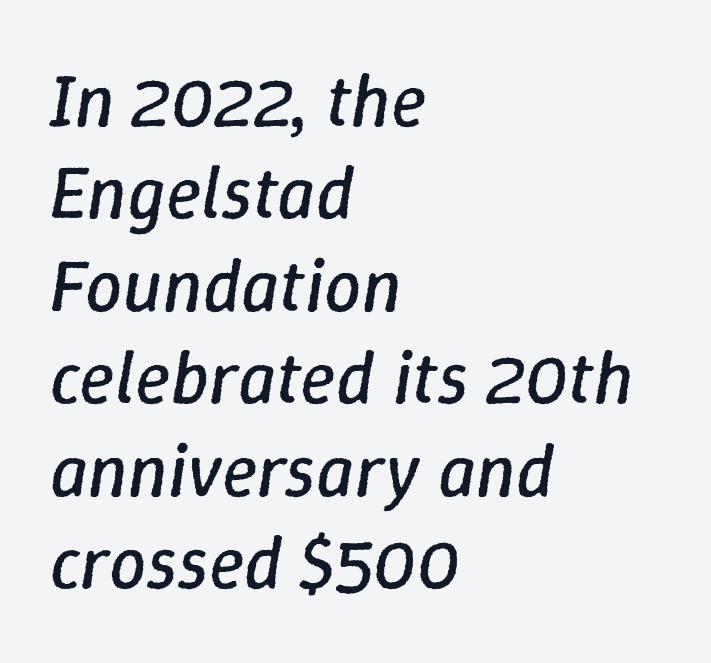
The image shows 74 px regular-weight type, italic (leaning right); set left-aligned, normal line spacing (1.25x), normal letter spacing, not underlined; low stroke contrast and a medium x-height.
